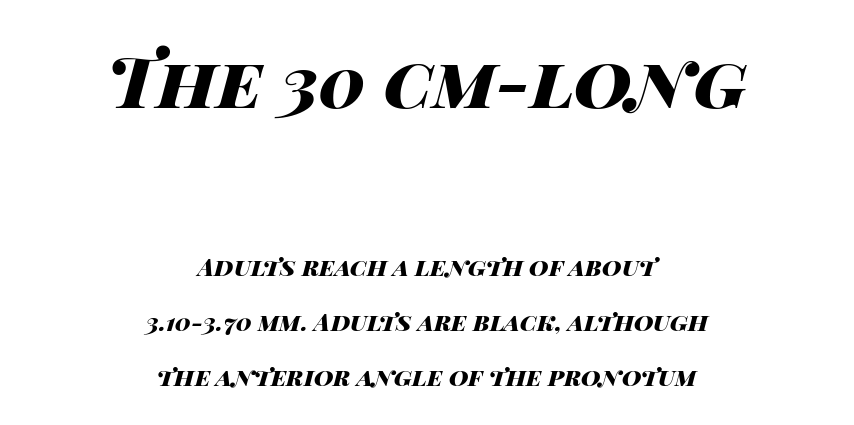
{"italic": "yes", "lean": "right", "slant_degrees": 14, "bold": "yes", "weight": "heavy", "width": "wide", "stroke_contrast": "high", "x_height": "large", "monospaced": "no", "underline": "no", "align": "center", "line_spacing": "loose", "line_spacing_ratio": 2.29, "letter_spacing": "normal", "letter_spacing_em": 0.0, "larger_block": "first", "size_ratio": 2.96, "glyph_px": 71}
